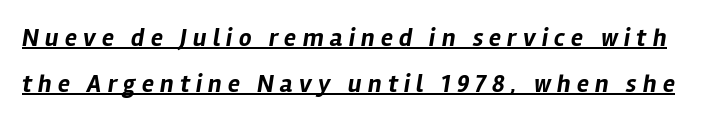
These lines have a slow, spaced-out rhythm from letter to letter. Caption: bold face, heavy strokes. Does a line run under the words? Yes, clearly. The lettering tilts uniformly, giving the passage an italic look.
